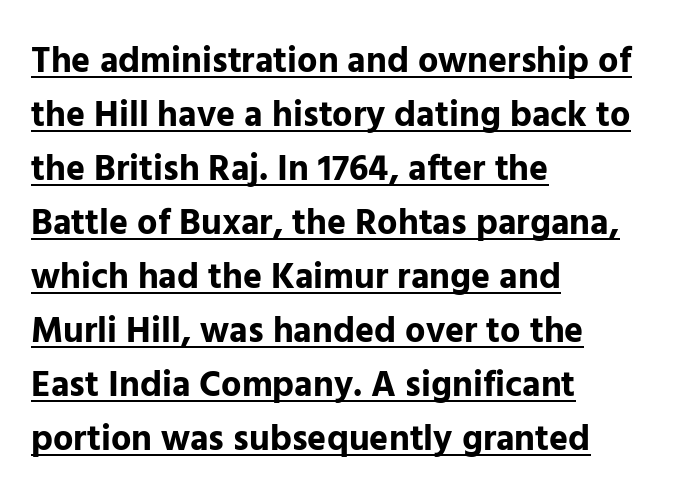
{"serif": "no", "italic": "no", "bold": "yes", "weight": "bold", "width": "normal", "stroke_contrast": "low", "x_height": "medium", "monospaced": "no", "underline": "yes", "align": "left", "line_spacing": "normal", "line_spacing_ratio": 1.5, "letter_spacing": "normal", "letter_spacing_em": 0.0, "glyph_px": 36}
